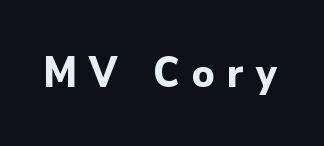
{"serif": "no", "italic": "no", "bold": "yes", "weight": "bold", "width": "normal", "stroke_contrast": "low", "x_height": "small", "monospaced": "no", "underline": "no", "letter_spacing": "wide", "letter_spacing_em": 0.29, "glyph_px": 43}
